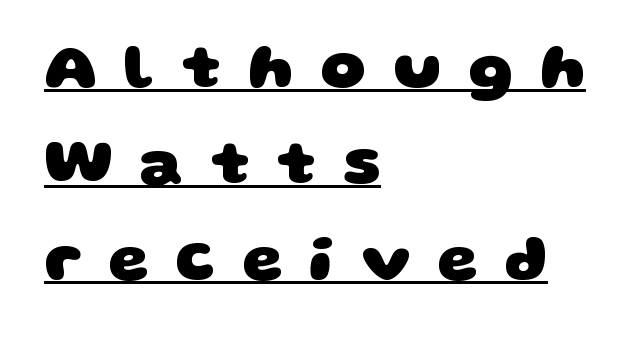
{"serif": "no", "bold": "yes", "weight": "heavy", "width": "wide", "stroke_contrast": "low", "x_height": "large", "monospaced": "no", "underline": "yes", "align": "left", "line_spacing": "normal", "line_spacing_ratio": 1.5, "letter_spacing": "wide", "letter_spacing_em": 0.42, "glyph_px": 64}
